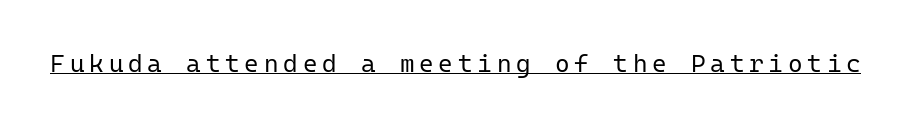
Stems here are at most as thick as an everyday book face. The specimen reads as upright at a glance. Underlining? Definitely there.
